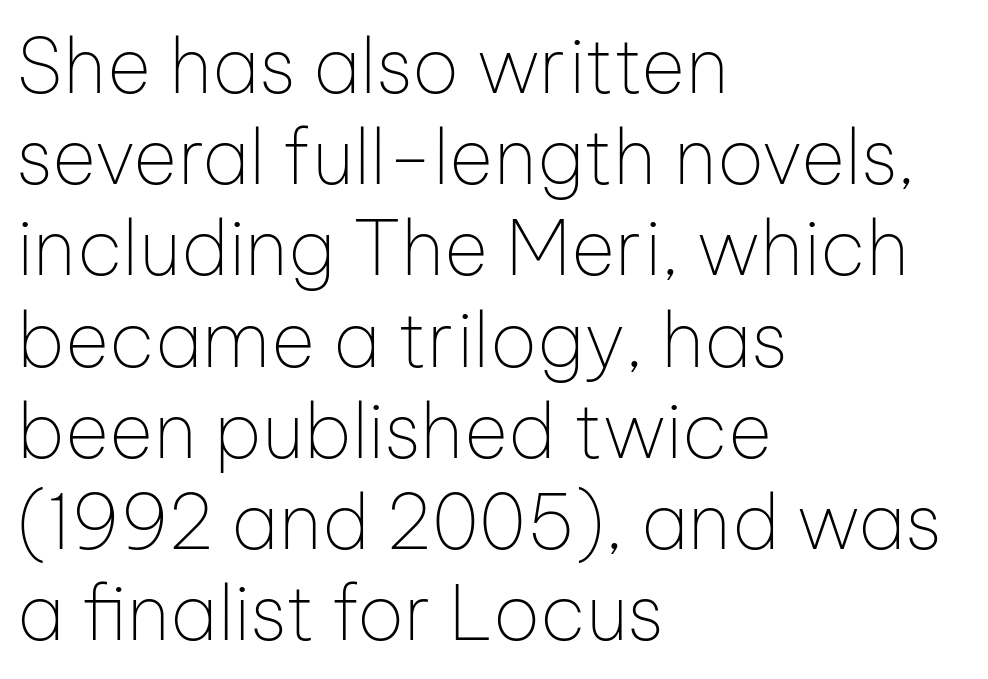
The image shows 76 px thin sans-serif type, upright; set left-aligned, line spacing 1.2x, normal letter spacing, not underlined; low stroke contrast and a medium x-height.
